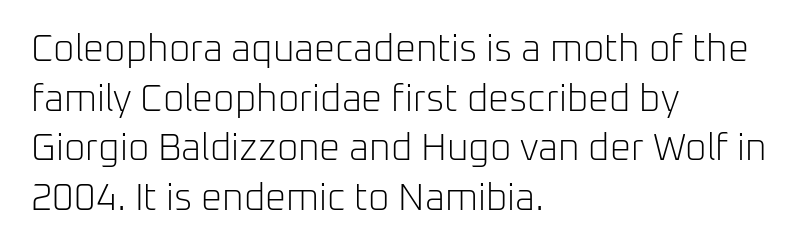
Q: Is the text bold? A: No.
Q: Is the text italic (slanted)? A: No, it is upright.
Q: Is the typeface a serif or a sans-serif typeface? A: Sans-serif.
Q: Is the text underlined? A: No.
Q: How is the paragraph aligned? A: Left-aligned.
Q: Is the spacing between letters normal or unusually wide? A: Normal.
Q: Is the spacing between lines tight, normal or loose? A: Normal.
Q: Width (condensed, normal, or wide)? A: Normal.
Q: Stroke contrast? A: Low.
Q: x-height? A: Medium.
Q: Monospaced? A: No.
